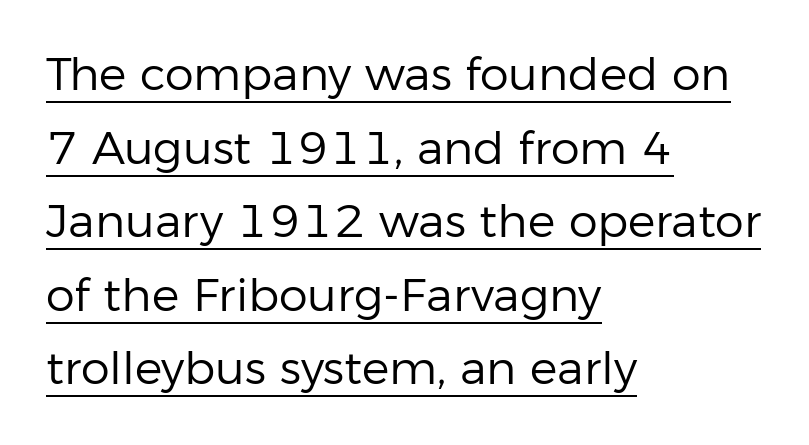
The image shows 46 px regular-weight sans-serif type, upright; set left-aligned, normal line spacing (1.6x), normal letter spacing, underlined; low stroke contrast and a medium x-height.
